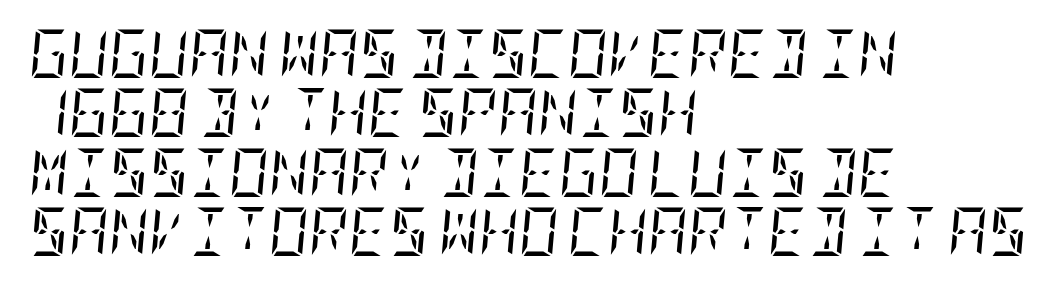
The image shows 49 px regular-weight, condensed serif type, italic (leaning right); set left-aligned, line spacing 1.21x, normal letter spacing, not underlined; low stroke contrast and a large x-height.
